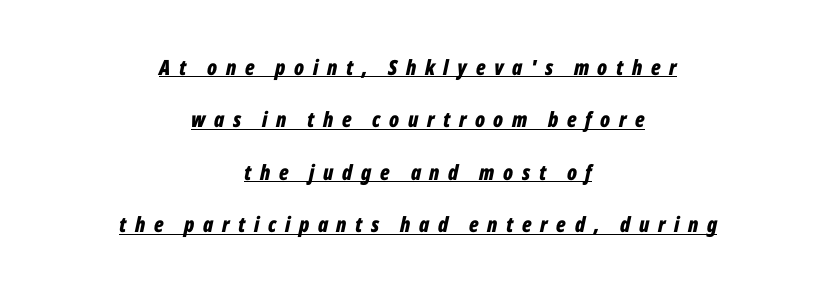
{"italic": "yes", "lean": "right", "slant_degrees": 12, "bold": "yes", "underline": "yes", "align": "center", "line_spacing": "loose", "line_spacing_ratio": 2.5, "letter_spacing": "wide", "letter_spacing_em": 0.41, "glyph_px": 21}
